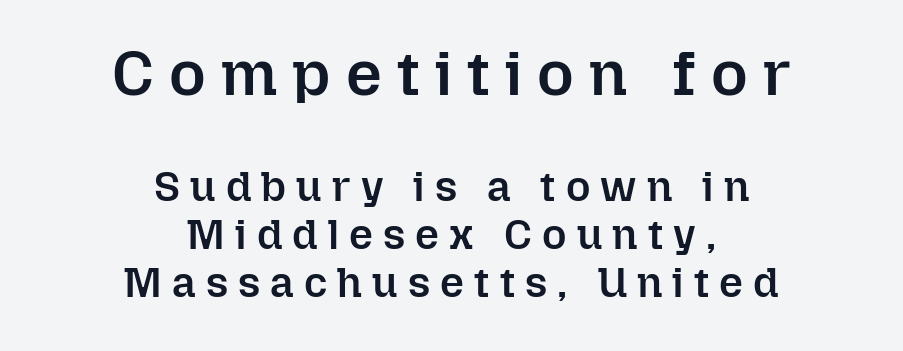
The compositor balanced each line on the midline. Notice how the stems are strictly vertical — no italics here. Visually, the top section dominates because its glyphs are scaled up. Summary of vertical rhythm: compact, with narrow interline spacing. Unmarked baselines from the first word to the last. Heft: intermediate — a semibold.
